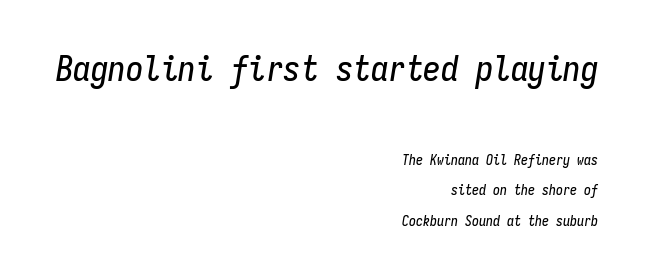
A bare baseline throughout the passage. The specimen reads as italic at a glance. The composition opens big and finishes small. Spacing between characters is what you'd get straight out of the box. Does the leading feel generous? Absolutely, it's lavish.
